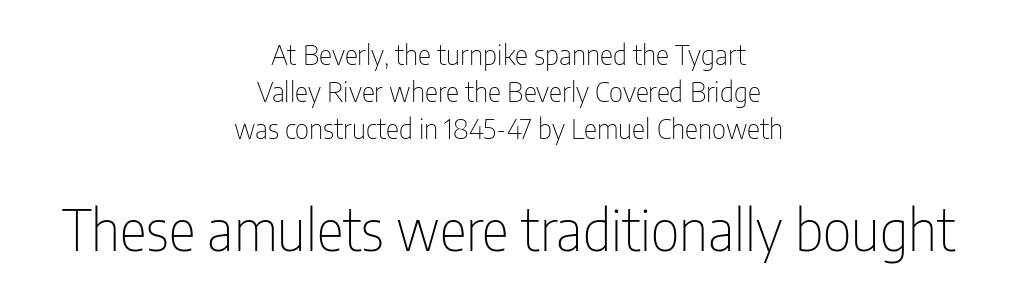
The image shows 57 px thin, condensed sans-serif type, upright; set centered, normal line spacing (1.32x), normal letter spacing, not underlined; the second (bottom) block is 2.04x larger; low stroke contrast and a medium x-height.
